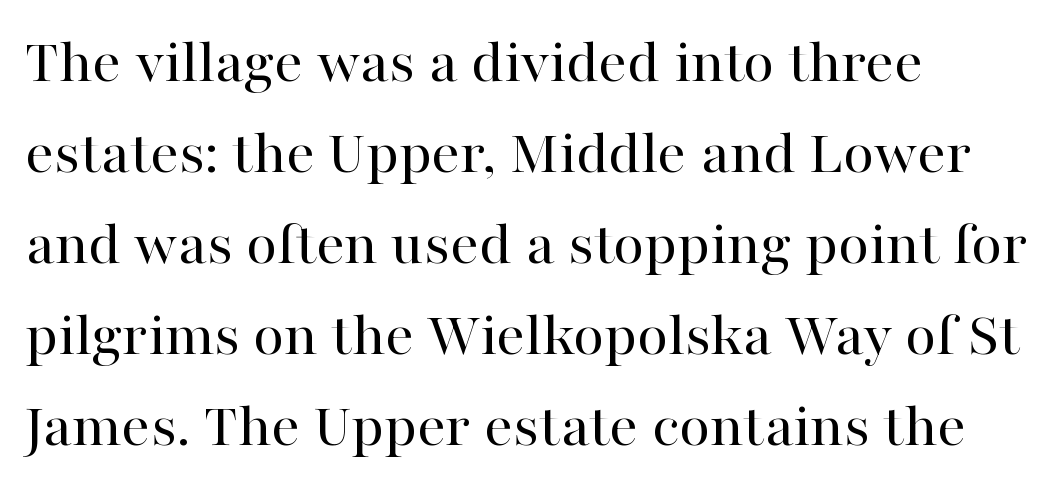
The zone under the glyphs is completely vacant. All the whitespace from short lines collects on the right. Compared with a typical body face, this is equally light or lighter still. You can tell it's not italic because the verticals are truly vertical.
